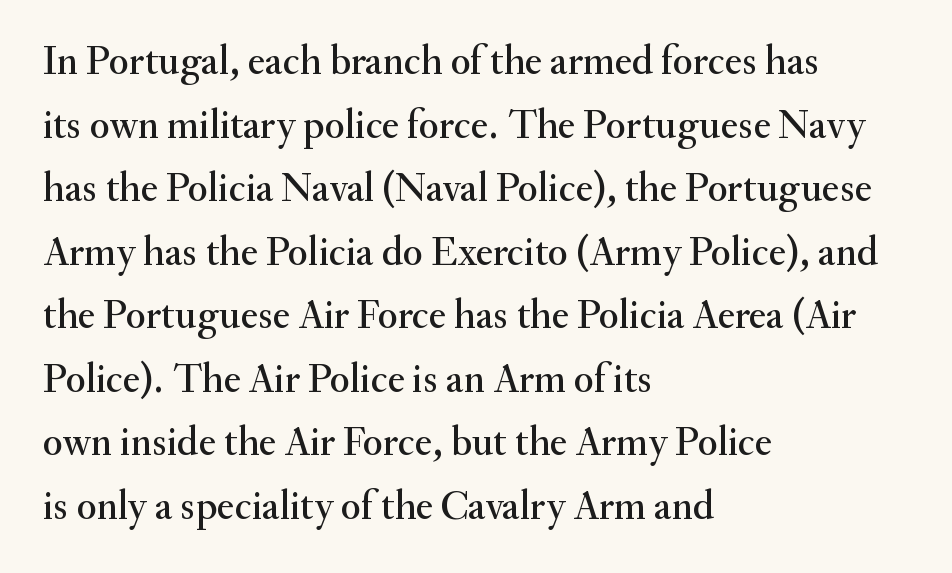
Q: Is the text italic (slanted)? A: No, it is upright.
Q: Is the typeface a serif or a sans-serif typeface? A: Serif.
Q: Is the text underlined? A: No.
Q: How is the paragraph aligned? A: Left-aligned.
Q: Is the spacing between letters normal or unusually wide? A: Normal.
Q: Is the spacing between lines tight, normal or loose? A: Normal.
Q: Width (condensed, normal, or wide)? A: Normal.
Q: Stroke contrast? A: Medium.
Q: x-height? A: Small.
Q: Monospaced? A: No.
